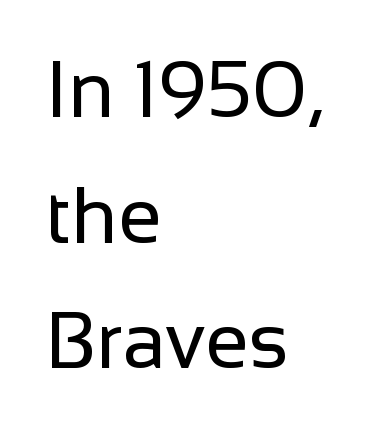
Q: Is the text bold? A: No.
Q: Is the text italic (slanted)? A: No, it is upright.
Q: Is the typeface a serif or a sans-serif typeface? A: Sans-serif.
Q: Is the text underlined? A: No.
Q: How is the paragraph aligned? A: Left-aligned.
Q: Is the spacing between letters normal or unusually wide? A: Normal.
Q: Is the spacing between lines tight, normal or loose? A: Normal.
Q: Width (condensed, normal, or wide)? A: Normal.
Q: Stroke contrast? A: Low.
Q: x-height? A: Medium.
Q: Monospaced? A: No.
